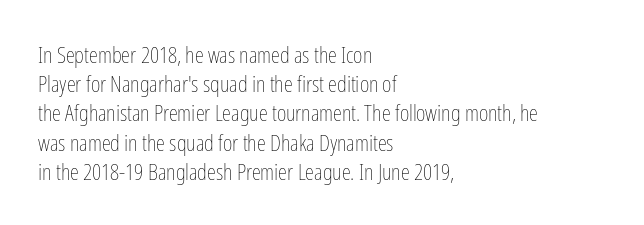
{"italic": "no", "bold": "no", "underline": "no", "align": "left", "line_spacing": "normal", "line_spacing_ratio": 1.27, "letter_spacing": "normal", "letter_spacing_em": 0.0, "glyph_px": 23}
